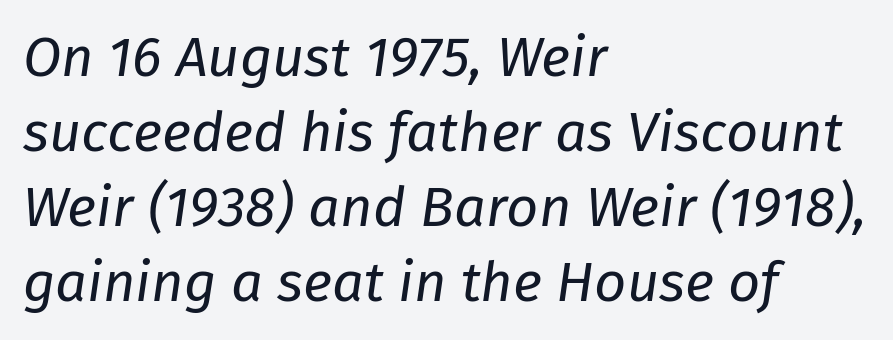
Varying glyph widths throughout — classic text-font behaviour. Bare-footed words on every line. Rendered with sloped, italic letterforms. The letters sit at their default tracking, neither squeezed nor spread. The rows are spaced the way most documents space them.
